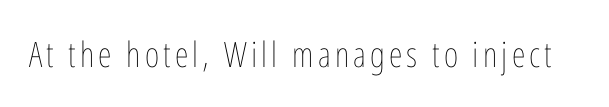
Is this a fixed-width face? No — the glyphs have proportional, varying widths. The letters stand upright; this is a roman face. The string is rendered with underlining switched off. Stroke thickness stays within the range of a standard reading face or lighter.
